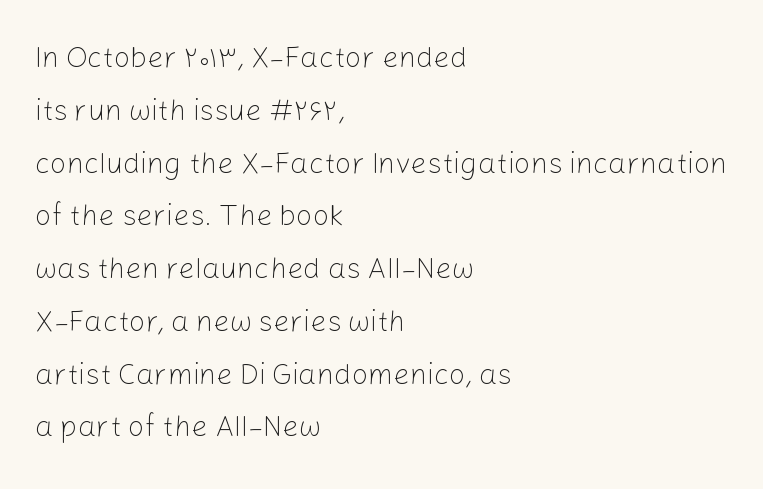
Q: Is the text bold? A: No.
Q: Is the text italic (slanted)? A: No, it is upright.
Q: Is the typeface a serif or a sans-serif typeface? A: Sans-serif.
Q: Is the text underlined? A: No.
Q: How is the paragraph aligned? A: Left-aligned.
Q: Is the spacing between letters normal or unusually wide? A: Normal.
Q: Width (condensed, normal, or wide)? A: Normal.
Q: Stroke contrast? A: Low.
Q: x-height? A: Medium.
Q: Monospaced? A: No.
